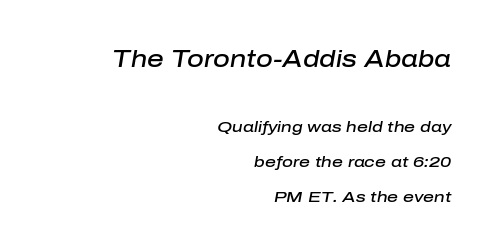
Q: Is the text bold? A: Semi-bold.
Q: Is the text italic (slanted)? A: Yes, it leans right by about 10 degrees.
Q: Is the text underlined? A: No.
Q: How is the paragraph aligned? A: Right-aligned.
Q: Is the spacing between letters normal or unusually wide? A: Normal.
Q: Is the spacing between lines tight, normal or loose? A: Loose.
Q: Which block of text is set in a larger size, the first (top) or the second (bottom)? A: The first (top) one.
